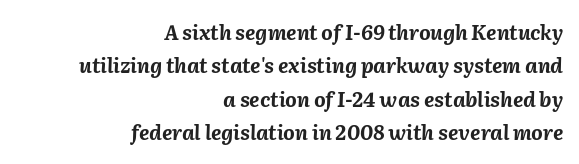
The image shows 20 px bold type, italic (leaning right); set right-aligned, normal line spacing (1.67x), normal letter spacing, not underlined.
